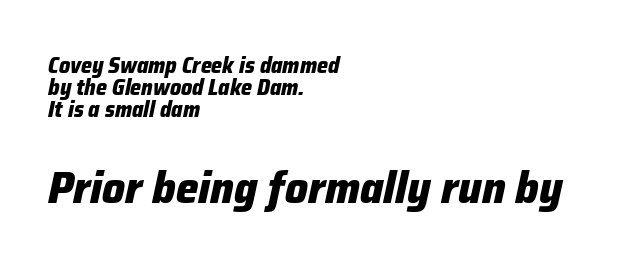
Q: Is the text bold? A: Yes.
Q: Is the text italic (slanted)? A: Yes, it leans right by about 12 degrees.
Q: Is the text underlined? A: No.
Q: How is the paragraph aligned? A: Left-aligned.
Q: Is the spacing between letters normal or unusually wide? A: Normal.
Q: Is the spacing between lines tight, normal or loose? A: Tight.
Q: Which block of text is set in a larger size, the first (top) or the second (bottom)? A: The second (bottom) one.
Q: Width (condensed, normal, or wide)? A: Normal.
Q: Stroke contrast? A: Low.
Q: x-height? A: Medium.
Q: Monospaced? A: No.
